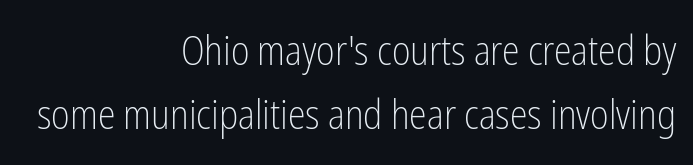
Q: Is the text bold? A: No.
Q: Is the text italic (slanted)? A: No, it is upright.
Q: Is the typeface a serif or a sans-serif typeface? A: Sans-serif.
Q: Is the text underlined? A: No.
Q: How is the paragraph aligned? A: Right-aligned.
Q: Is the spacing between letters normal or unusually wide? A: Normal.
Q: Is the spacing between lines tight, normal or loose? A: Normal.
Q: Width (condensed, normal, or wide)? A: Condensed.
Q: Stroke contrast? A: Low.
Q: x-height? A: Medium.
Q: Monospaced? A: No.
